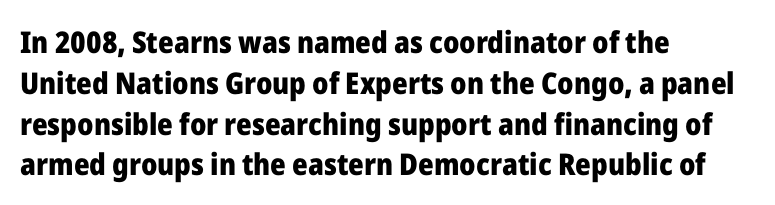
Q: Is the text bold? A: Yes.
Q: Is the text italic (slanted)? A: No, it is upright.
Q: Is the typeface a serif or a sans-serif typeface? A: Sans-serif.
Q: Is the text underlined? A: No.
Q: How is the paragraph aligned? A: Left-aligned.
Q: Is the spacing between letters normal or unusually wide? A: Normal.
Q: Is the spacing between lines tight, normal or loose? A: Normal.
Q: Width (condensed, normal, or wide)? A: Normal.
Q: Stroke contrast? A: Low.
Q: x-height? A: Medium.
Q: Monospaced? A: No.
